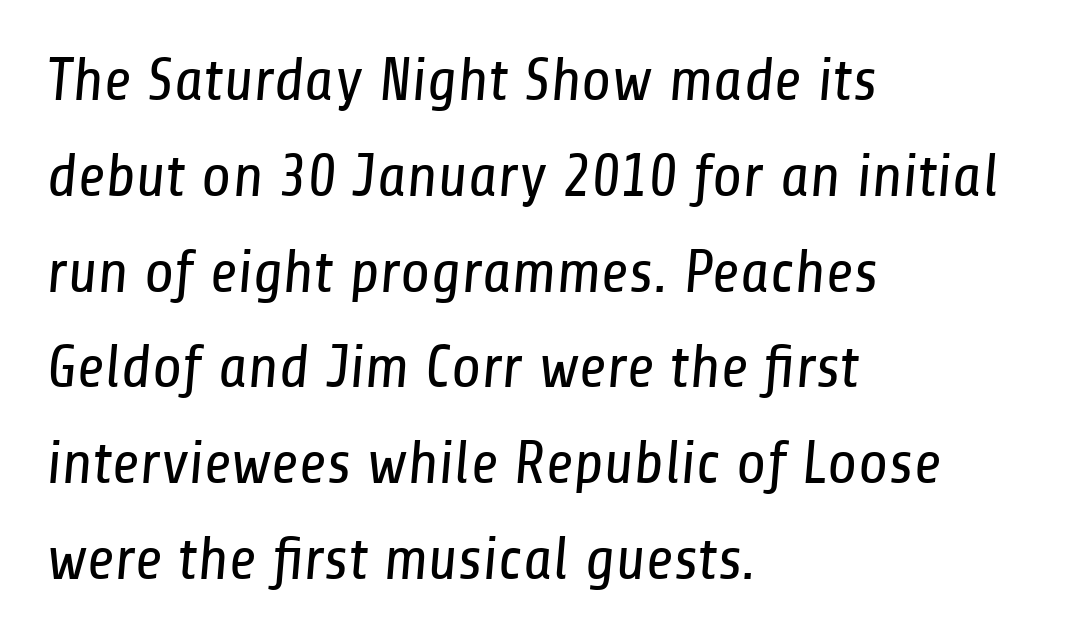
Think of a printed novel: that variable character pitch is what you see here. The space beneath each line is pristine and unruled. These lines sit exactly where default settings would place them. Leftover space on each line is placed entirely after the last word.
